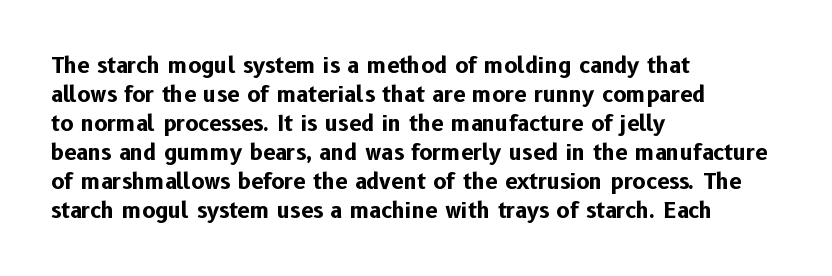
Q: Is the text bold? A: Yes.
Q: Is the text italic (slanted)? A: No, it is upright.
Q: Is the text underlined? A: No.
Q: How is the paragraph aligned? A: Left-aligned.
Q: Is the spacing between letters normal or unusually wide? A: Normal.
Q: Is the spacing between lines tight, normal or loose? A: Normal.
